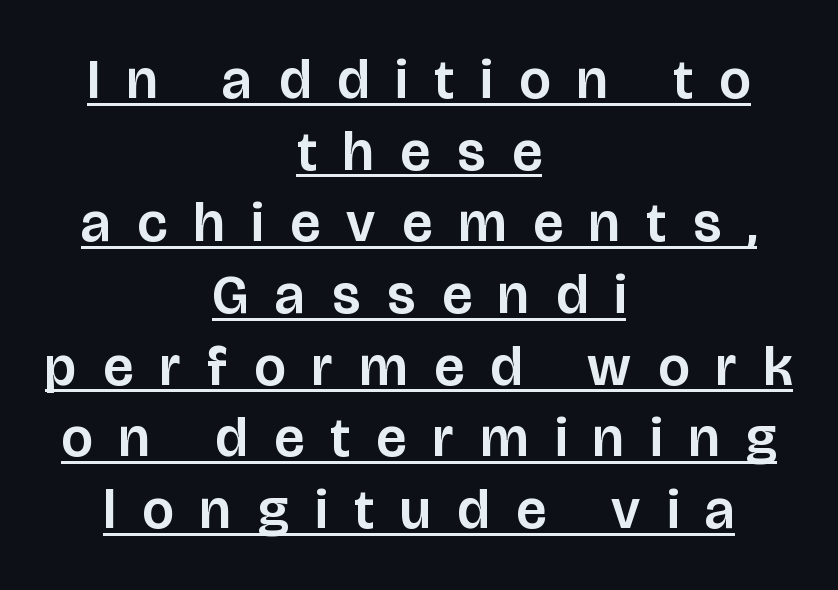
The image shows 56 px sans-serif type, upright; set centered, normal line spacing (1.28x), unusually wide letter spacing (+0.48 em), underlined; low stroke contrast and a large x-height.
